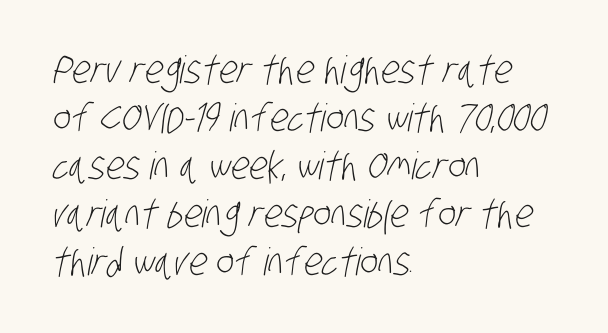
Q: Is the text bold? A: No.
Q: Is the typeface a serif or a sans-serif typeface? A: Sans-serif.
Q: Is the text underlined? A: No.
Q: How is the paragraph aligned? A: Left-aligned.
Q: Is the spacing between letters normal or unusually wide? A: Normal.
Q: Is the spacing between lines tight, normal or loose? A: Normal.
Q: Width (condensed, normal, or wide)? A: Condensed.
Q: Stroke contrast? A: Low.
Q: x-height? A: Large.
Q: Monospaced? A: No.
